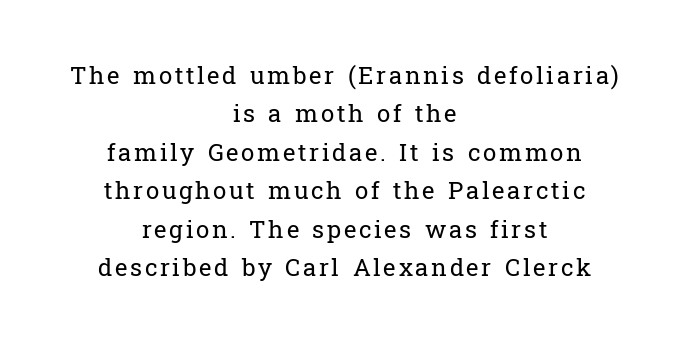
The image shows 24 px text type, upright; set centered, normal line spacing (1.6x), not underlined.
